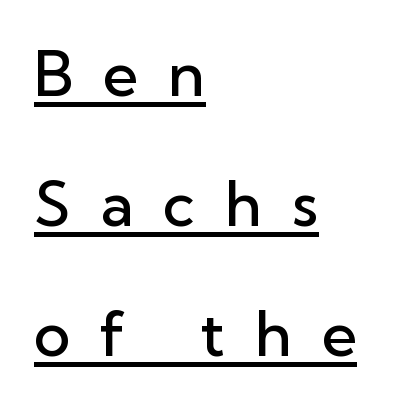
The image shows 62 px semibold sans-serif type, upright; set left-aligned, loose line spacing (2.1x), unusually wide letter spacing (+0.48 em), underlined; low stroke contrast and a medium x-height.
